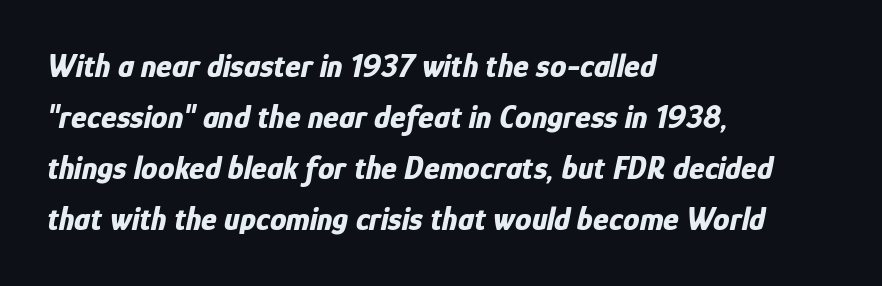
This rendering leaves character spacing at its baseline value. Spacing verdict: proportional, widths tailored to each character. In CSS terms this would be text-align: left. Weight: bold.
